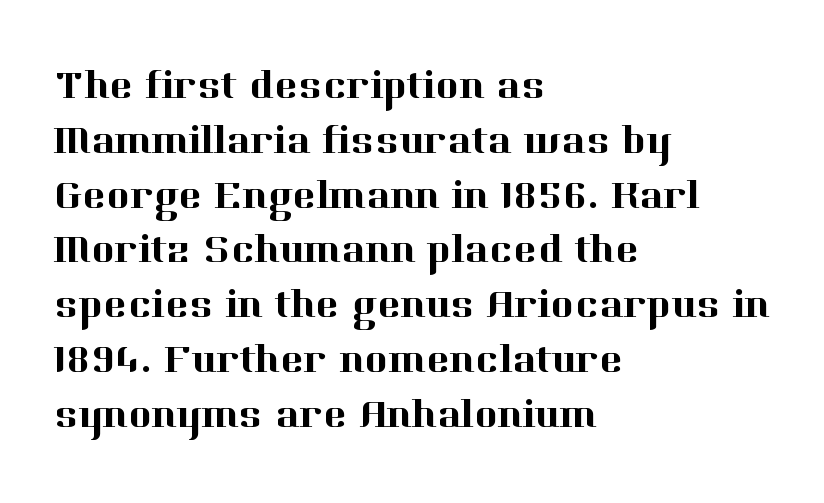
The passage shown stacks its lines at a standard gap. Here the designer chose a conventional face with non-uniform glyph widths. The passage shown is typeset with a serif family. Short and long lines alike share a common starting point at left. The letters stand straight up with perfectly vertical stems. Honestly, there is no underline to notice here at all.
